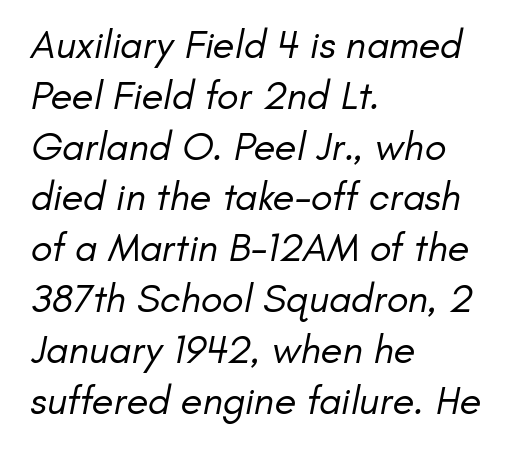
{"serif": "no", "bold": "no", "weight": "regular", "width": "normal", "stroke_contrast": "low", "x_height": "small", "monospaced": "no", "underline": "no", "align": "left", "line_spacing": "normal", "line_spacing_ratio": 1.27, "letter_spacing": "normal", "letter_spacing_em": 0.0, "glyph_px": 40}
